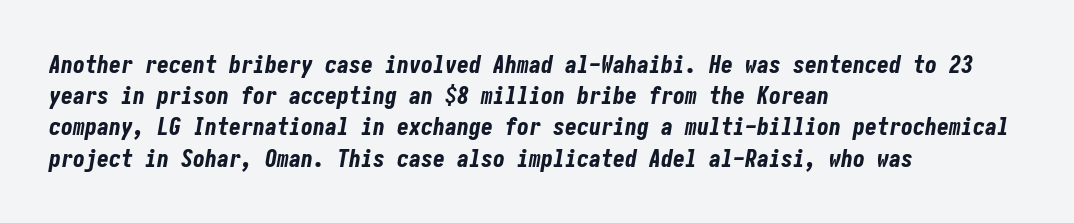
{"italic": "yes", "lean": "right", "slant_degrees": 10, "bold": "yes", "underline": "no", "align": "left", "line_spacing": "normal", "line_spacing_ratio": 1.3, "letter_spacing": "normal", "letter_spacing_em": 0.0, "glyph_px": 24}
